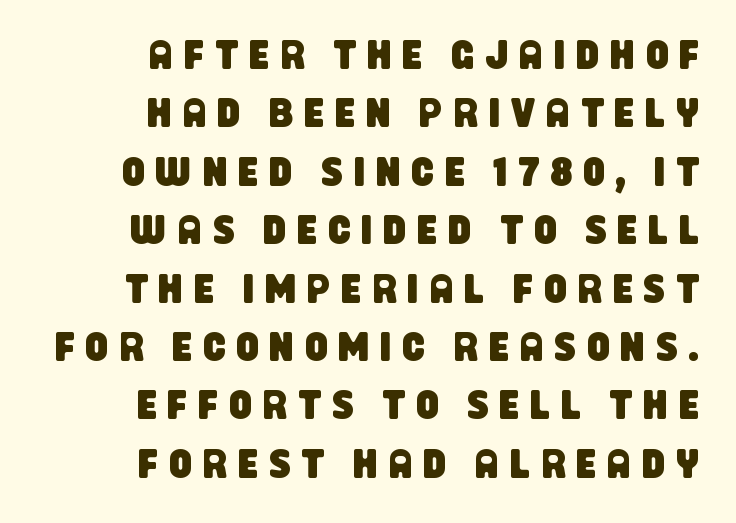
The baseline area is clear. The block of text has a typical density, with ordinary space between rows. This rendering widens character spacing well past its baseline value. Leftover space on each line is placed entirely before the opening word. Proportional: the letters do not fall into vertical columns. Are there feet on the stems? There aren't — it's a sans.
